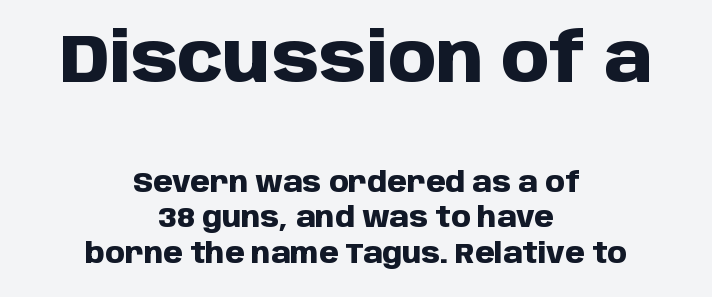
The image shows 69 px heavy sans-serif type, upright; set centered, normal line spacing (1.26x), normal letter spacing, not underlined; the first (top) block is 2.46x larger; low stroke contrast and a large x-height.
